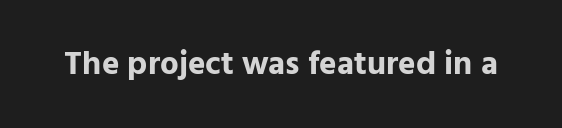
{"serif": "no", "italic": "no", "bold": "yes", "weight": "bold", "width": "normal", "stroke_contrast": "low", "x_height": "medium", "monospaced": "no", "underline": "no", "letter_spacing": "normal", "letter_spacing_em": 0.0, "glyph_px": 33}
